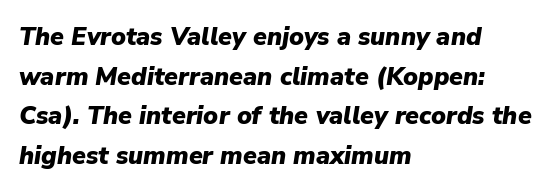
Spacing between characters is what you'd get straight out of the box. Notice how descenders clear the ascenders below comfortably — that's standard leading. Plain, unruled lines of type. The compositor pushed each line to the left boundary. Italic: yes, the glyphs are oblique.
